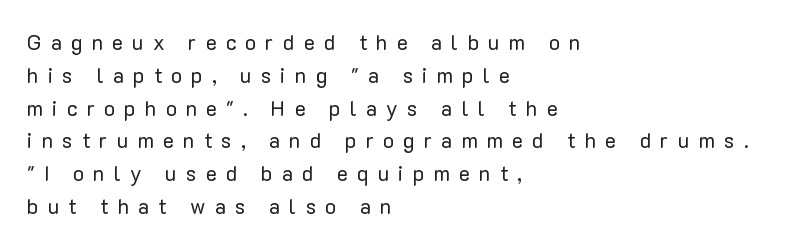
{"italic": "no", "bold": "no", "underline": "no", "align": "left", "line_spacing": "normal", "line_spacing_ratio": 1.56, "letter_spacing": "wide", "letter_spacing_em": 0.43, "glyph_px": 21}
